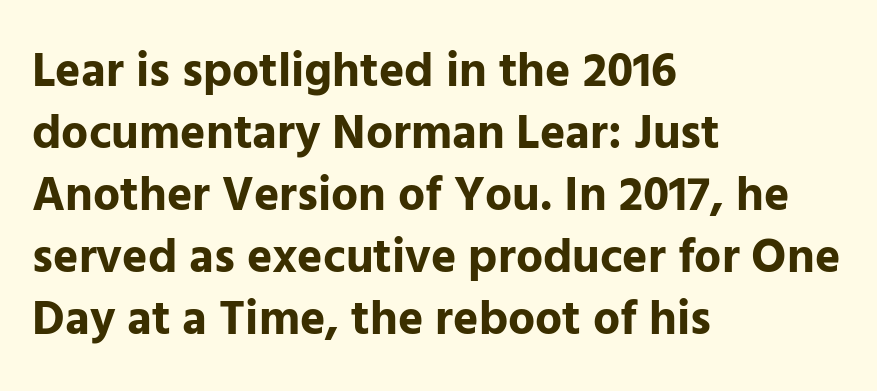
{"serif": "no", "italic": "no", "bold": "yes", "weight": "bold", "width": "normal", "stroke_contrast": "low", "x_height": "medium", "monospaced": "no", "underline": "no", "align": "left", "line_spacing": "normal", "line_spacing_ratio": 1.29, "letter_spacing": "normal", "letter_spacing_em": 0.0, "glyph_px": 48}
